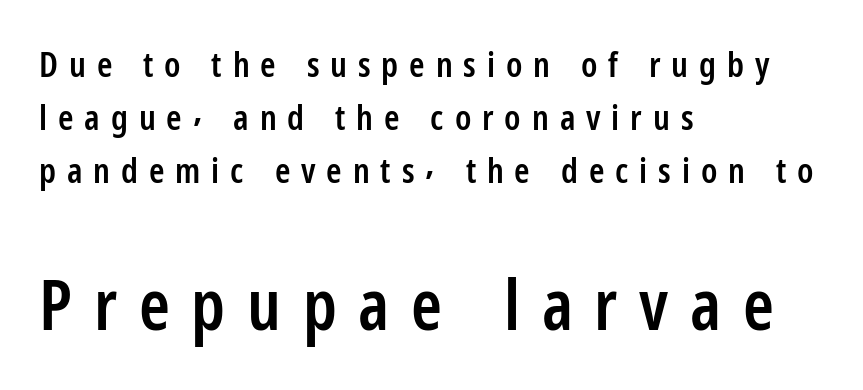
{"serif": "no", "italic": "no", "bold": "semi", "weight": "semibold", "width": "condensed", "stroke_contrast": "low", "x_height": "medium", "monospaced": "no", "underline": "no", "align": "left", "line_spacing": "normal", "line_spacing_ratio": 1.52, "letter_spacing": "wide", "letter_spacing_em": 0.31, "larger_block": "second", "size_ratio": 2.0, "glyph_px": 70}
